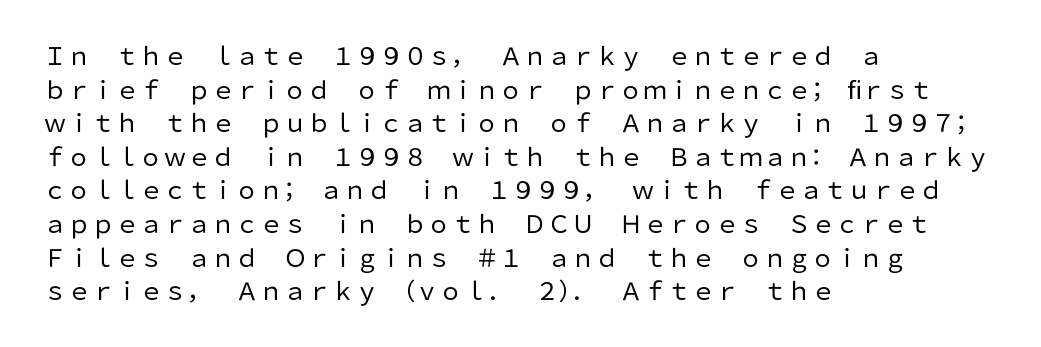
The image shows 24 px text type, upright; set left-aligned, normal line spacing (1.4x), normal letter spacing, not underlined.
